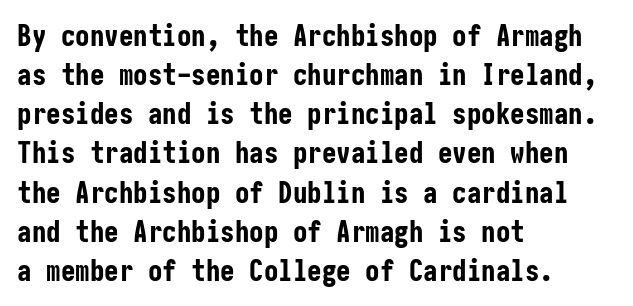
{"serif": "no", "italic": "no", "bold": "yes", "weight": "bold", "width": "condensed", "stroke_contrast": "low", "x_height": "medium", "underline": "no", "align": "left", "line_spacing": "normal", "line_spacing_ratio": 1.35, "letter_spacing": "normal", "letter_spacing_em": 0.0, "glyph_px": 29}
